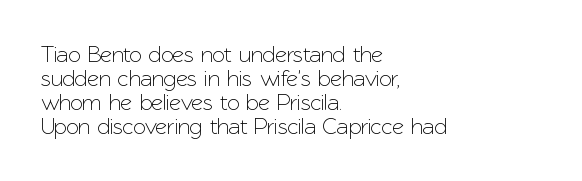
Q: Is the text italic (slanted)? A: No, it is upright.
Q: Is the text underlined? A: No.
Q: How is the paragraph aligned? A: Left-aligned.
Q: Is the spacing between letters normal or unusually wide? A: Normal.
Q: Is the spacing between lines tight, normal or loose? A: Tight.
